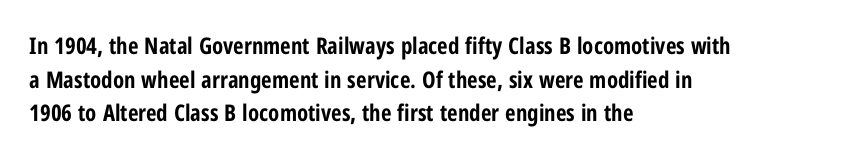
Q: Is the text bold? A: Yes.
Q: Is the text italic (slanted)? A: No, it is upright.
Q: Is the text underlined? A: No.
Q: How is the paragraph aligned? A: Left-aligned.
Q: Is the spacing between letters normal or unusually wide? A: Normal.
Q: Is the spacing between lines tight, normal or loose? A: Normal.
